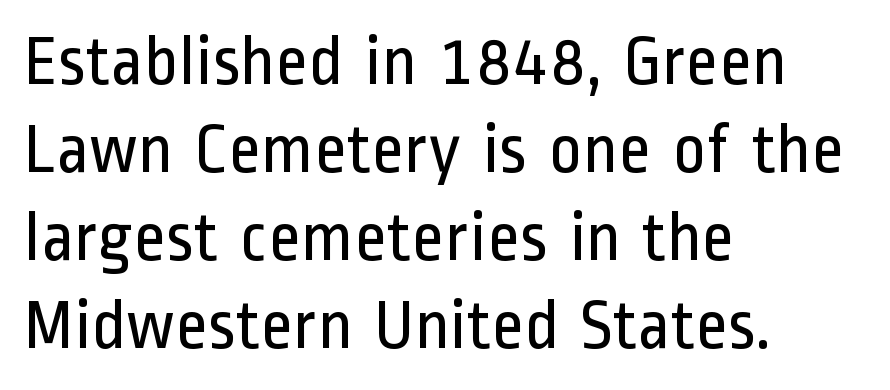
The image shows 71 px regular-weight, condensed sans-serif type, upright; set left-aligned, line spacing 1.24x, normal letter spacing, not underlined; low stroke contrast and a medium x-height.
